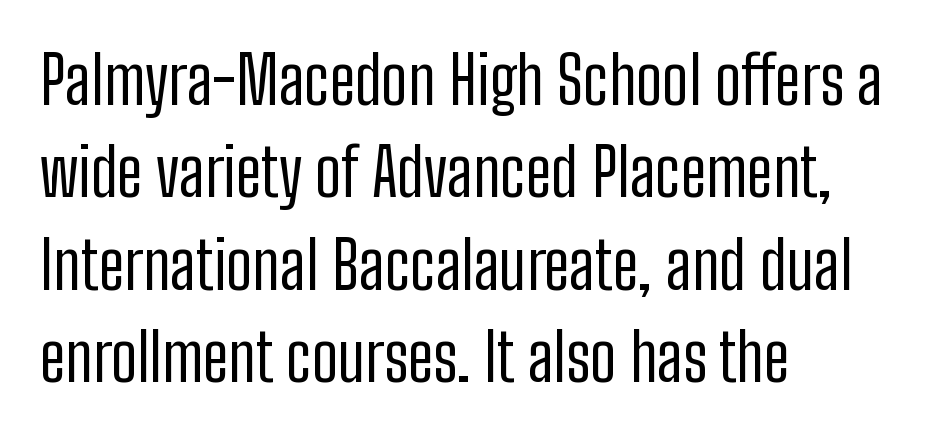
Q: Is the text bold? A: No.
Q: Is the text italic (slanted)? A: No, it is upright.
Q: Is the typeface a serif or a sans-serif typeface? A: Sans-serif.
Q: Is the text underlined? A: No.
Q: How is the paragraph aligned? A: Left-aligned.
Q: Is the spacing between letters normal or unusually wide? A: Normal.
Q: Is the spacing between lines tight, normal or loose? A: Normal.
Q: Width (condensed, normal, or wide)? A: Condensed.
Q: Stroke contrast? A: Low.
Q: x-height? A: Medium.
Q: Monospaced? A: No.
